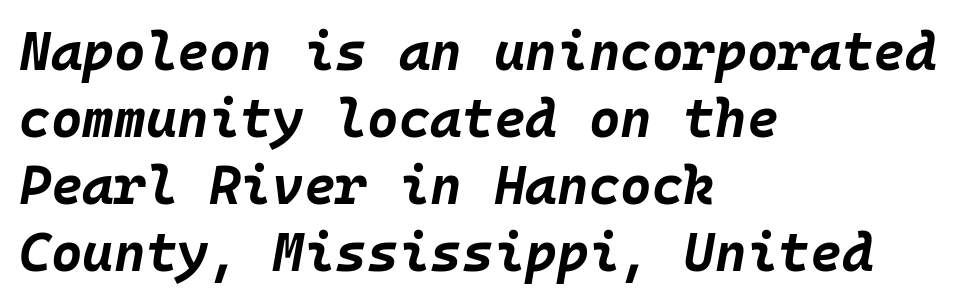
Honestly, the letter spacing is just normal — you wouldn't notice it. You could count columns in this text — the font is strictly monospaced. What weight is shown? A full bold with thick strokes. Does the lettering tilt? It does — this is italic. Each line starts at the same left margin while the right side varies.
